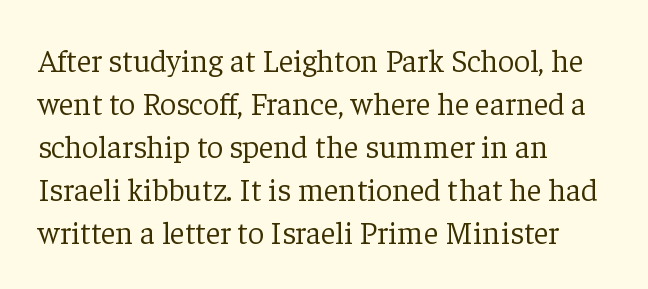
{"serif": "yes", "italic": "no", "bold": "no", "weight": "light", "width": "normal", "stroke_contrast": "low", "x_height": "medium", "monospaced": "no", "underline": "no", "align": "left", "line_spacing": "normal", "line_spacing_ratio": 1.34, "letter_spacing": "normal", "letter_spacing_em": 0.0, "glyph_px": 32}
